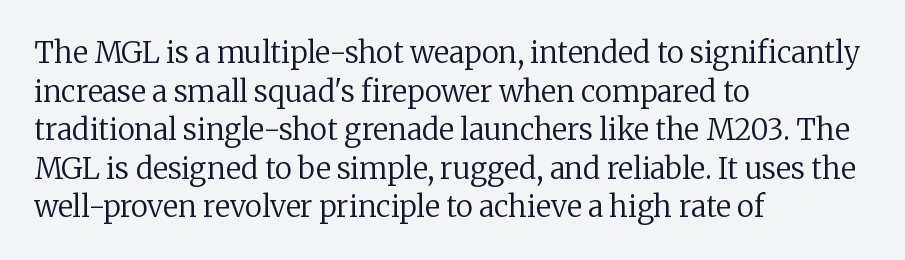
Regarding leading, the lines here are spaced in the standard way. Unlike a clean sans, this face finishes its strokes with serifs. Anything drawn beneath the words? Only blank space. Rendered with straight, roman letterforms. These lines stack with their left ends in a neat column. No extra tracking has been applied to these lines.
